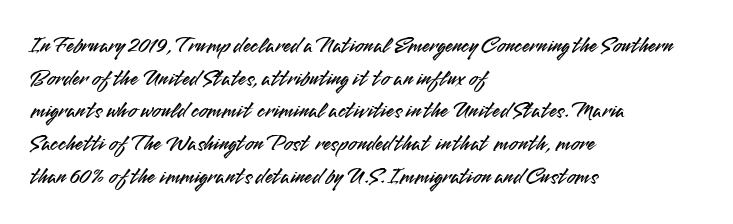
The image shows 23 px text type; set left-aligned, normal line spacing (1.42x), normal letter spacing, not underlined.
